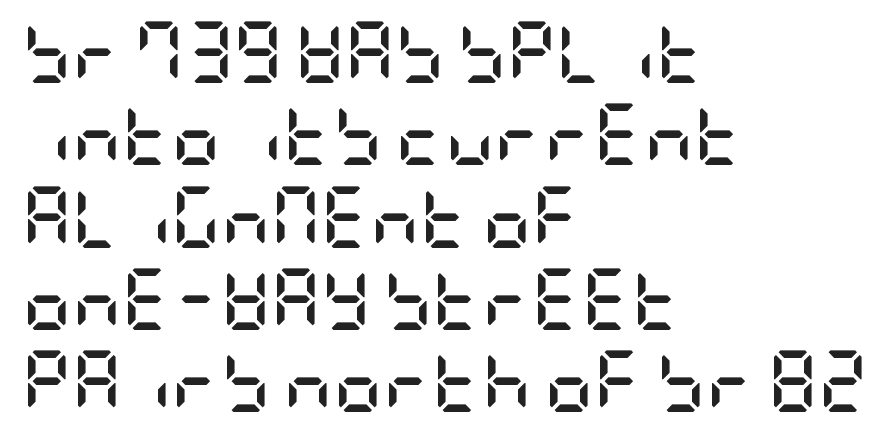
The image shows 61 px semibold, condensed sans-serif type, upright; set left-aligned, normal line spacing (1.35x), normal letter spacing, not underlined; low stroke contrast and a large x-height.
